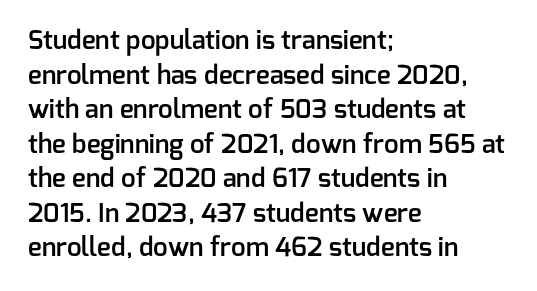
The glyphs have the mass of a demibold cut, below bold. Is the letter spacing exaggerated? No — it looks like the ordinary default. Which margin do the lines hug? The left one — the right edge is uneven. The rows are spaced the way most documents space them. Style check: upright. Has an underline been added? It has not.
